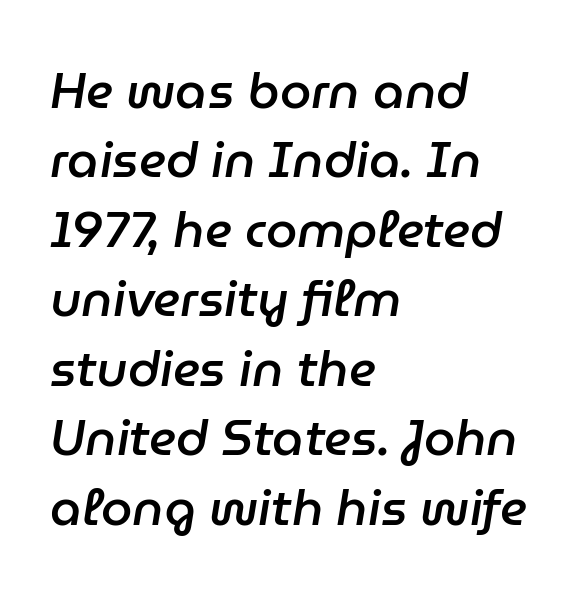
Q: Is the text bold? A: Semi-bold.
Q: Is the text italic (slanted)? A: Yes, it leans right by about 9 degrees.
Q: Is the text underlined? A: No.
Q: How is the paragraph aligned? A: Left-aligned.
Q: Is the spacing between letters normal or unusually wide? A: Normal.
Q: Is the spacing between lines tight, normal or loose? A: Normal.
Q: Width (condensed, normal, or wide)? A: Normal.
Q: Stroke contrast? A: Low.
Q: x-height? A: Medium.
Q: Monospaced? A: No.
